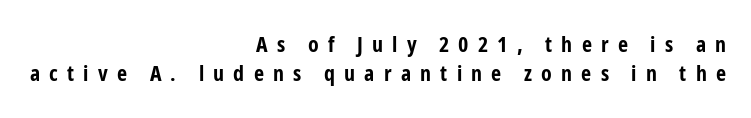
The image shows 22 px bold type, upright; set right-aligned, normal line spacing (1.34x), unusually wide letter spacing (+0.42 em), not underlined.
